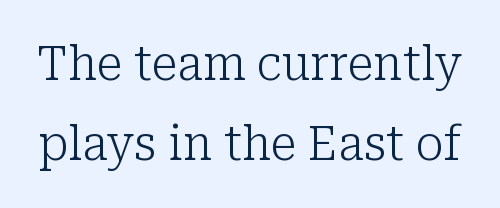
{"serif": "yes", "italic": "no", "bold": "no", "weight": "light", "width": "normal", "stroke_contrast": "low", "x_height": "medium", "monospaced": "no", "underline": "no", "line_spacing": "normal", "line_spacing_ratio": 1.7, "letter_spacing": "normal", "letter_spacing_em": 0.0, "glyph_px": 47}
